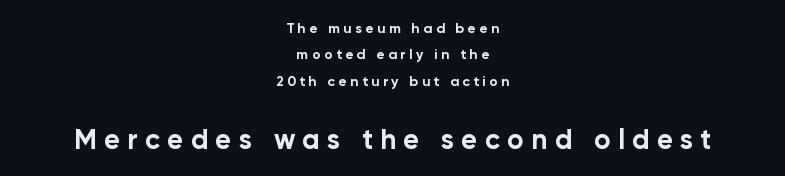
{"serif": "no", "italic": "no", "bold": "yes", "weight": "bold", "width": "normal", "stroke_contrast": "low", "x_height": "medium", "monospaced": "no", "underline": "no", "align": "center", "line_spacing_ratio": 1.89, "letter_spacing": "wide", "letter_spacing_em": 0.26, "larger_block": "second", "size_ratio": 2.0, "glyph_px": 28}
